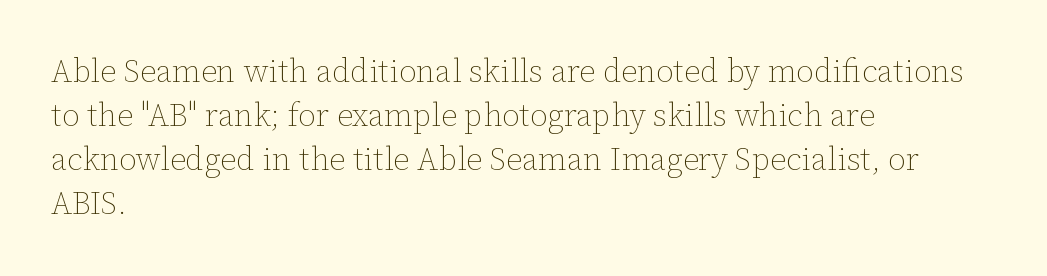
The image shows 32 px thin type, upright; set left-aligned, normal line spacing (1.37x), normal letter spacing, not underlined; low stroke contrast and a medium x-height.
